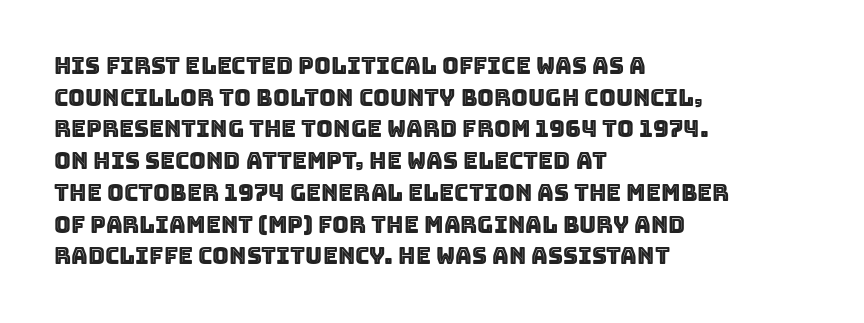
{"italic": "no", "underline": "no", "align": "left", "line_spacing": "normal", "line_spacing_ratio": 1.38, "letter_spacing": "normal", "letter_spacing_em": 0.0, "glyph_px": 23}
